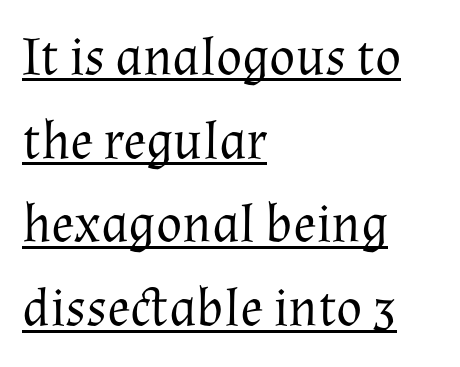
{"serif": "yes", "italic": "no", "bold": "no", "weight": "regular", "width": "normal", "stroke_contrast": "medium", "x_height": "medium", "monospaced": "no", "underline": "yes", "align": "left", "line_spacing": "normal", "line_spacing_ratio": 1.55, "letter_spacing": "normal", "letter_spacing_em": 0.0, "glyph_px": 54}
